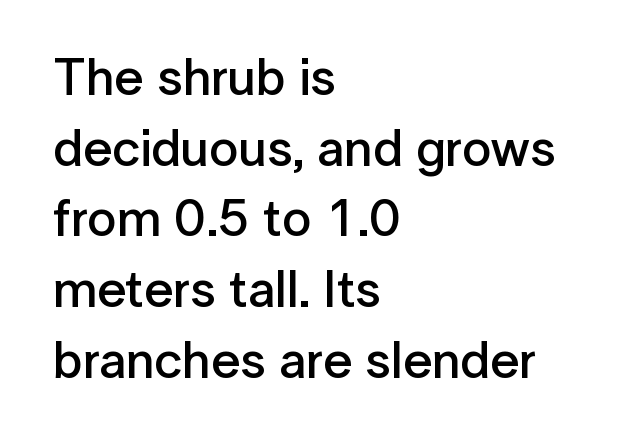
Q: Is the text bold? A: Semi-bold.
Q: Is the text italic (slanted)? A: No, it is upright.
Q: Is the typeface a serif or a sans-serif typeface? A: Sans-serif.
Q: Is the text underlined? A: No.
Q: How is the paragraph aligned? A: Left-aligned.
Q: Is the spacing between letters normal or unusually wide? A: Normal.
Q: Is the spacing between lines tight, normal or loose? A: Normal.
Q: Width (condensed, normal, or wide)? A: Normal.
Q: Stroke contrast? A: Low.
Q: x-height? A: Medium.
Q: Monospaced? A: No.
